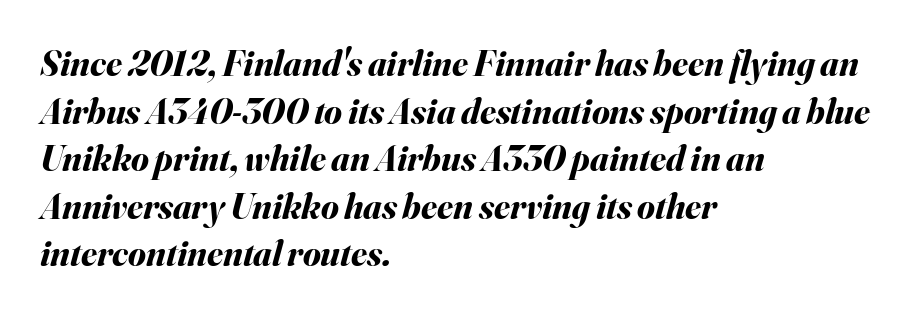
Q: Is the text bold? A: Yes.
Q: Is the text italic (slanted)? A: Yes, it leans right by about 16 degrees.
Q: Is the text underlined? A: No.
Q: How is the paragraph aligned? A: Left-aligned.
Q: Is the spacing between letters normal or unusually wide? A: Normal.
Q: Is the spacing between lines tight, normal or loose? A: Normal.
Q: Width (condensed, normal, or wide)? A: Normal.
Q: Stroke contrast? A: Medium.
Q: x-height? A: Small.
Q: Monospaced? A: No.
